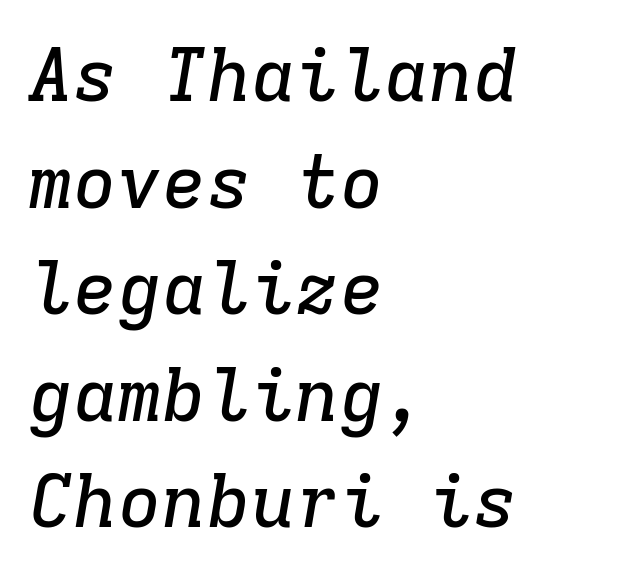
The image shows 74 px serif type, italic (leaning right), monospaced; set left-aligned, normal line spacing (1.44x), normal letter spacing, not underlined; low stroke contrast and a medium x-height.
